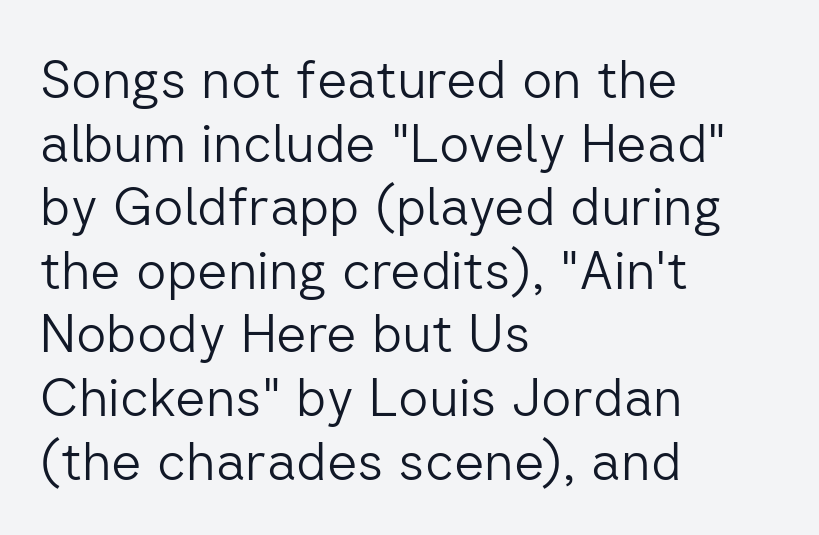
The image shows 53 px light sans-serif type, upright; set left-aligned, line spacing 1.2x, normal letter spacing, not underlined; low stroke contrast and a medium x-height.
